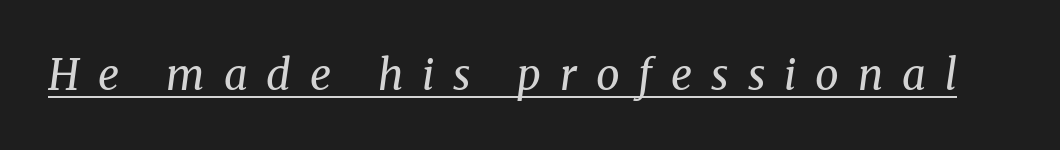
Q: Is the text bold? A: No.
Q: Is the text italic (slanted)? A: Yes, it leans right by about 8 degrees.
Q: Is the typeface a serif or a sans-serif typeface? A: Serif.
Q: Is the text underlined? A: Yes.
Q: Is the spacing between letters normal or unusually wide? A: Unusually wide.
Q: Width (condensed, normal, or wide)? A: Normal.
Q: Stroke contrast? A: Medium.
Q: x-height? A: Medium.
Q: Monospaced? A: No.
